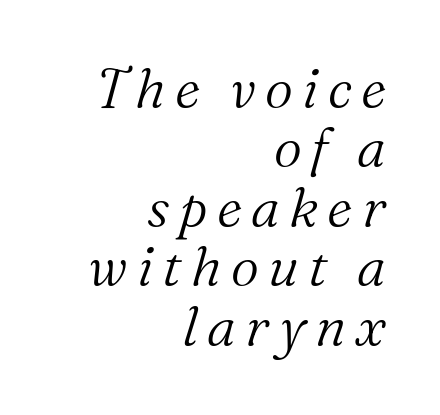
Q: Is the text bold? A: No.
Q: Is the text italic (slanted)? A: Yes, it leans right by about 16 degrees.
Q: Is the typeface a serif or a sans-serif typeface? A: Serif.
Q: Is the text underlined? A: No.
Q: How is the paragraph aligned? A: Right-aligned.
Q: Is the spacing between lines tight, normal or loose? A: Tight.
Q: Width (condensed, normal, or wide)? A: Normal.
Q: Stroke contrast? A: Medium.
Q: x-height? A: Medium.
Q: Monospaced? A: No.
